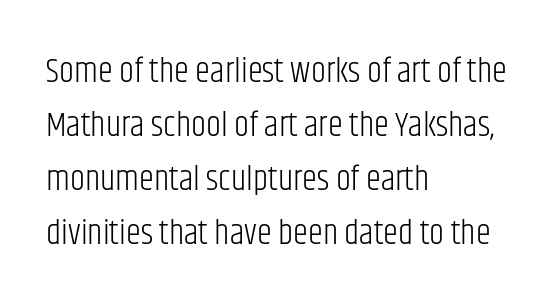
{"serif": "no", "italic": "no", "bold": "no", "weight": "light", "width": "condensed", "stroke_contrast": "low", "x_height": "large", "monospaced": "no", "underline": "no", "align": "left", "line_spacing": "normal", "line_spacing_ratio": 1.59, "letter_spacing": "normal", "letter_spacing_em": 0.0, "glyph_px": 34}
